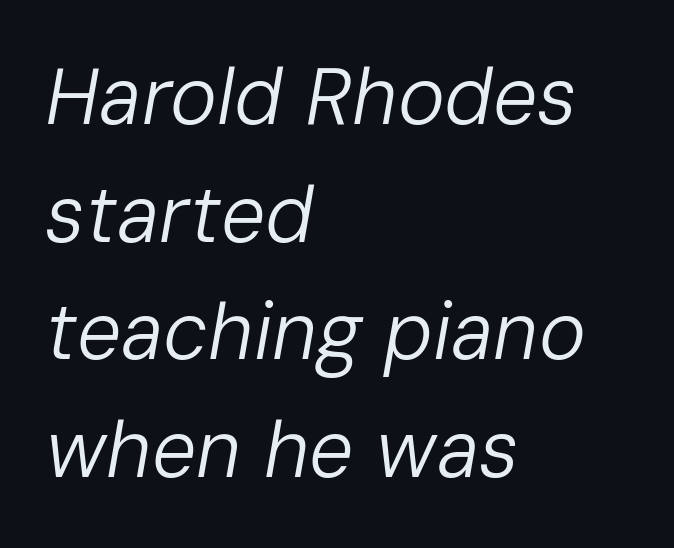
{"italic": "yes", "lean": "right", "slant_degrees": 10, "bold": "no", "weight": "regular", "width": "normal", "stroke_contrast": "low", "x_height": "medium", "monospaced": "no", "underline": "no", "align": "left", "line_spacing": "normal", "line_spacing_ratio": 1.49, "letter_spacing": "normal", "letter_spacing_em": 0.0, "glyph_px": 79}
